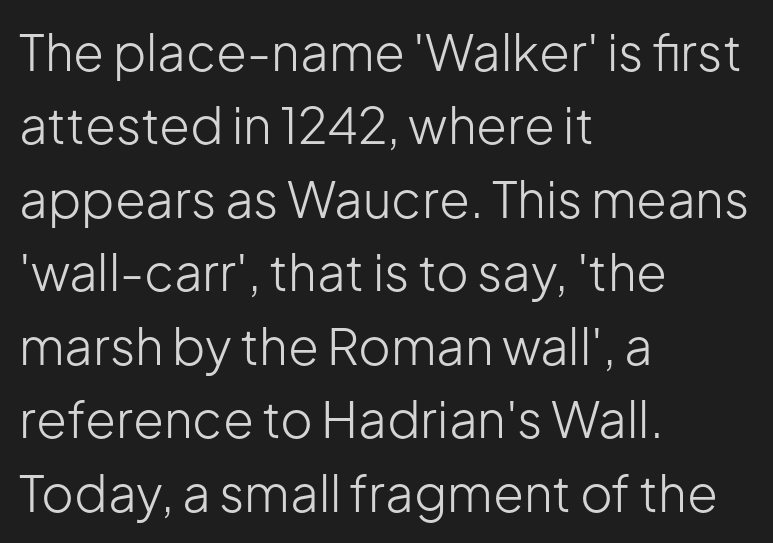
Serif or sans? Sans — the stroke terminals are bare. Letter spacing: default. You could not count columns in this text — the font is proportionally spaced. What's the leading like? Ordinary, nothing unusual.
